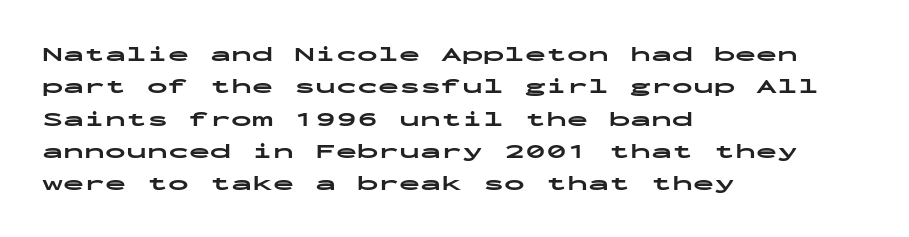
The image shows 21 px bold type, upright; set left-aligned, normal line spacing (1.54x), normal letter spacing, not underlined.
